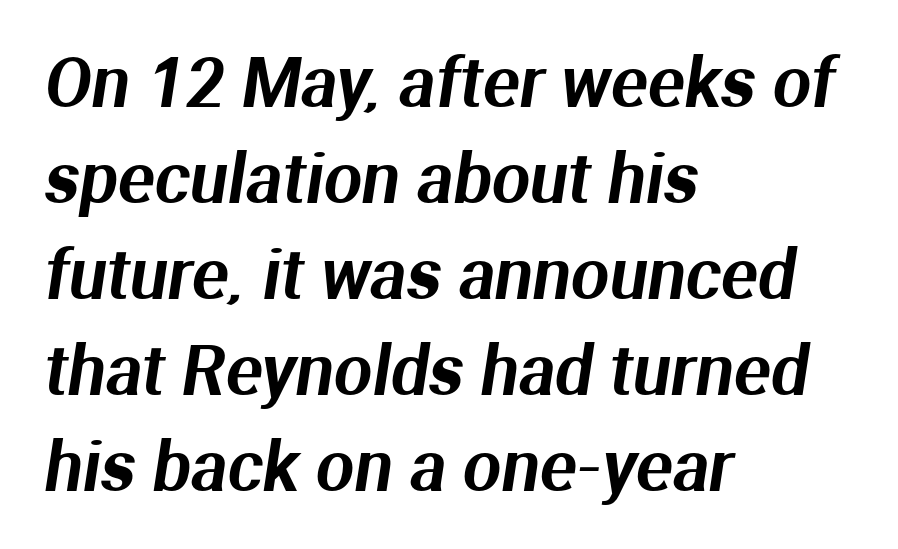
Q: Is the typeface a serif or a sans-serif typeface? A: Sans-serif.
Q: Is the text underlined? A: No.
Q: How is the paragraph aligned? A: Left-aligned.
Q: Is the spacing between letters normal or unusually wide? A: Normal.
Q: Is the spacing between lines tight, normal or loose? A: Normal.
Q: Width (condensed, normal, or wide)? A: Normal.
Q: Stroke contrast? A: Medium.
Q: x-height? A: Medium.
Q: Monospaced? A: No.
